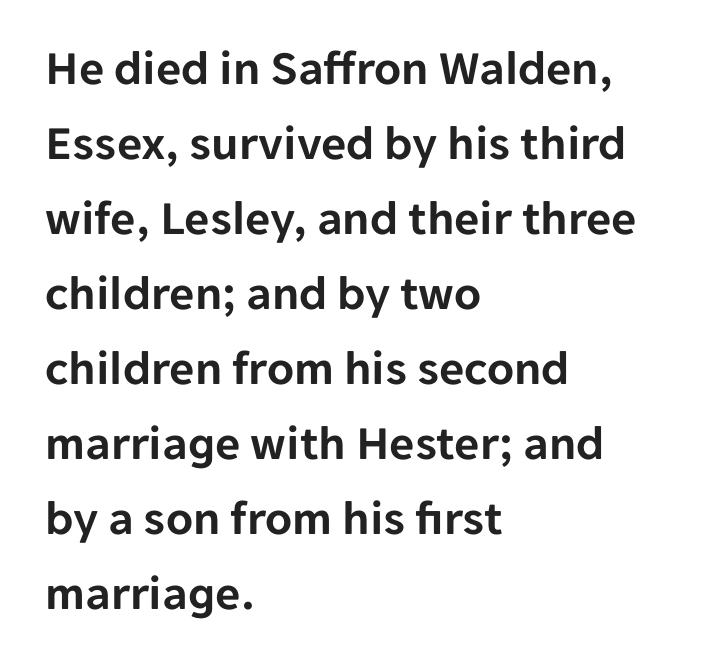
Think of a printed novel: that variable character pitch is what you see here. The rows are spaced the way most documents space them. No extra tracking has been applied to these lines. This rendering features lettering with no underline. You can tell it's not italic because the verticals are truly vertical.
